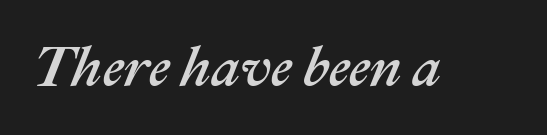
Q: Is the text italic (slanted)? A: Yes, it leans right by about 22 degrees.
Q: Is the text underlined? A: No.
Q: Is the spacing between letters normal or unusually wide? A: Normal.
Q: Width (condensed, normal, or wide)? A: Normal.
Q: Stroke contrast? A: Medium.
Q: x-height? A: Medium.
Q: Monospaced? A: No.
